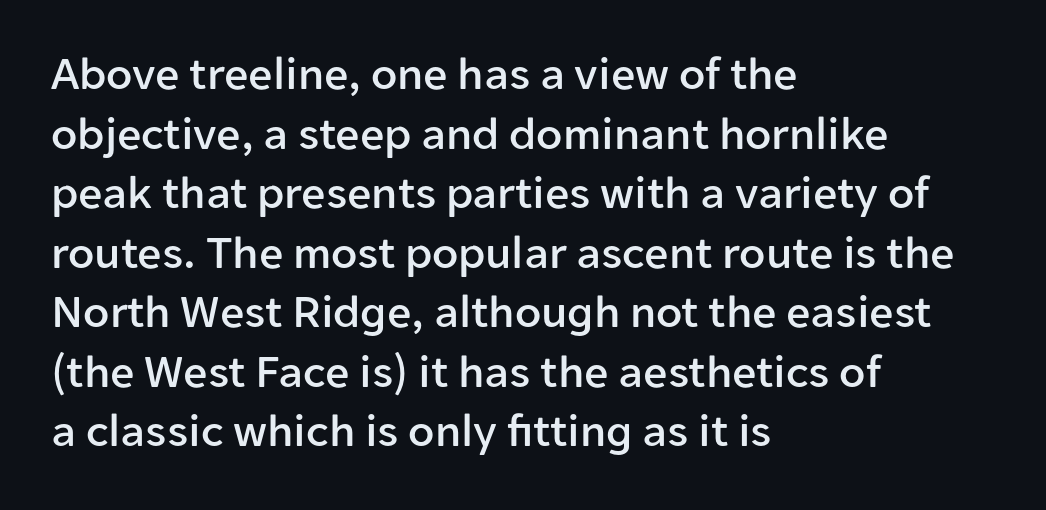
{"serif": "no", "italic": "no", "width": "normal", "stroke_contrast": "low", "x_height": "medium", "monospaced": "no", "underline": "no", "align": "left", "line_spacing_ratio": 1.24, "letter_spacing": "normal", "letter_spacing_em": 0.0, "glyph_px": 48}
